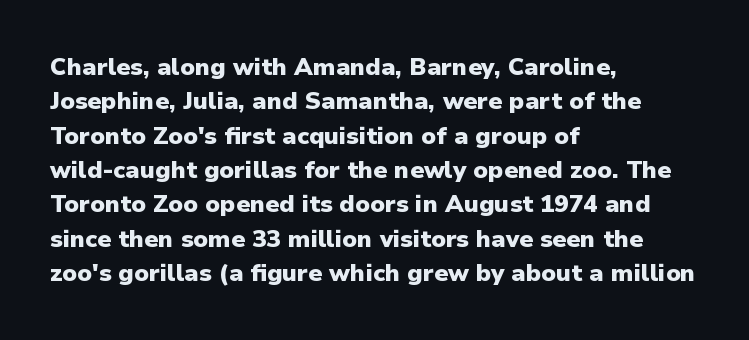
{"italic": "no", "bold": "yes", "underline": "no", "align": "left", "line_spacing": "normal", "line_spacing_ratio": 1.43, "letter_spacing": "normal", "letter_spacing_em": 0.0, "glyph_px": 24}
